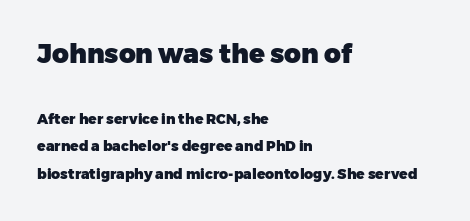
The block sitting higher on the canvas is the one with enlarged characters. Beneath every word, the page is bare. Reading down the block, your eye returns to a fixed left position each line. You could fit nearly another row in the gap between these rows. The characters look thick and weighty, a clear bold.
